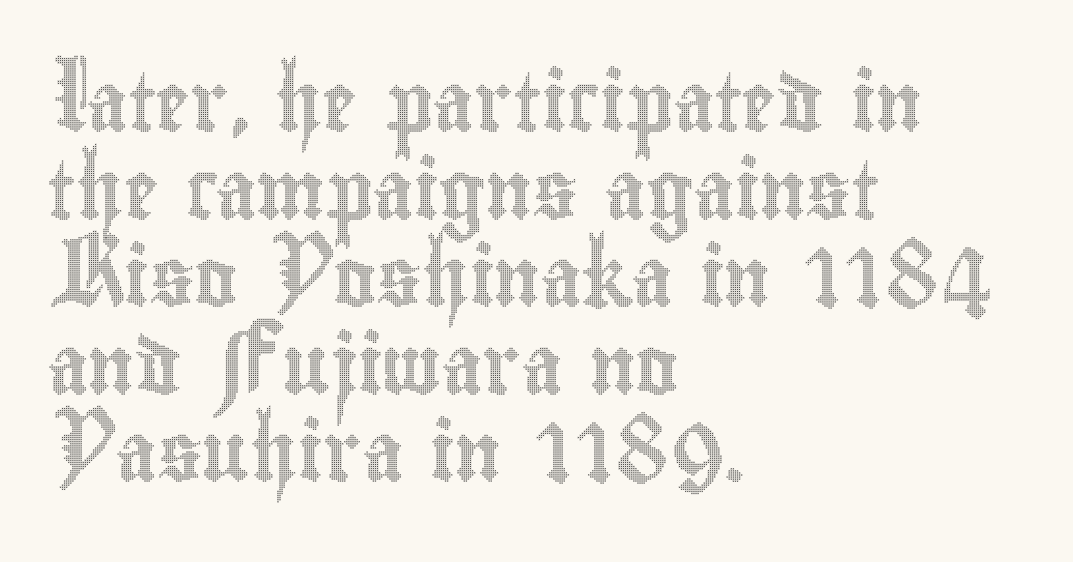
{"italic": "no", "width": "condensed", "x_height": "small", "monospaced": "no", "underline": "no", "align": "left", "line_spacing": "normal", "line_spacing_ratio": 1.51, "letter_spacing": "normal", "letter_spacing_em": 0.0, "glyph_px": 58}
